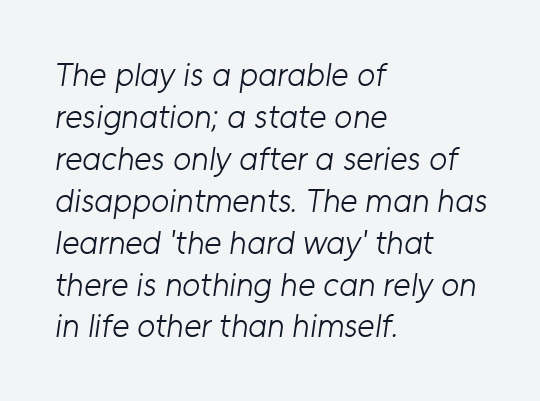
{"serif": "no", "bold": "no", "weight": "light", "width": "normal", "stroke_contrast": "low", "x_height": "medium", "monospaced": "no", "underline": "no", "align": "left", "line_spacing": "normal", "line_spacing_ratio": 1.27, "letter_spacing": "normal", "letter_spacing_em": 0.0, "glyph_px": 33}
